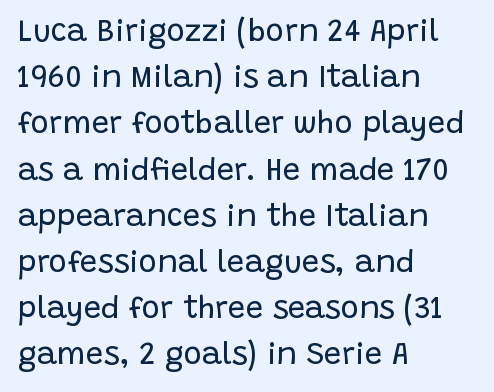
{"serif": "no", "italic": "no", "bold": "no", "weight": "regular", "width": "normal", "stroke_contrast": "low", "x_height": "large", "monospaced": "no", "underline": "no", "align": "left", "line_spacing": "normal", "line_spacing_ratio": 1.49, "letter_spacing": "normal", "letter_spacing_em": 0.0, "glyph_px": 31}
